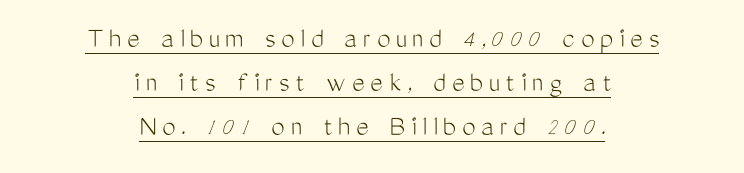
Q: Is the text bold? A: No.
Q: Is the text italic (slanted)? A: No, it is upright.
Q: Is the typeface a serif or a sans-serif typeface? A: Sans-serif.
Q: Is the text underlined? A: Yes.
Q: How is the paragraph aligned? A: Centered.
Q: Is the spacing between lines tight, normal or loose? A: Normal.
Q: Width (condensed, normal, or wide)? A: Condensed.
Q: Stroke contrast? A: Medium.
Q: x-height? A: Medium.
Q: Monospaced? A: No.
